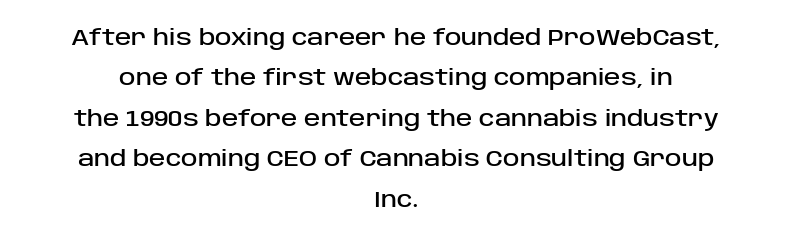
Q: Is the text italic (slanted)? A: No, it is upright.
Q: Is the text underlined? A: No.
Q: How is the paragraph aligned? A: Centered.
Q: Is the spacing between letters normal or unusually wide? A: Normal.
